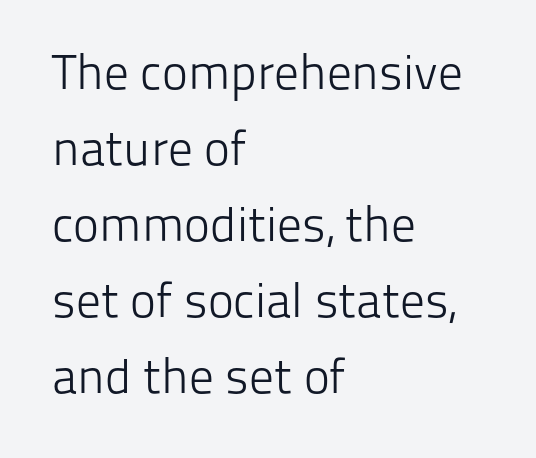
These lines stack with their left ends in a neat column. Compared with typical paragraphs, the rows here are spaced about the same. The designer went with a sans here, leaving each stem footless. Ordinary non-slanted type is in use. This rendering leaves character spacing at its baseline value. Weight class: somewhere from thin through regular.
